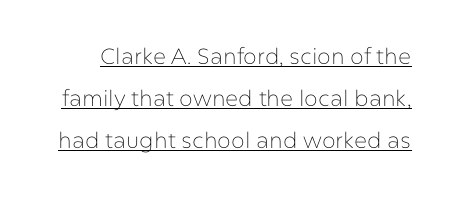
Q: Is the text bold? A: No.
Q: Is the text italic (slanted)? A: No, it is upright.
Q: Is the text underlined? A: Yes.
Q: Is the spacing between letters normal or unusually wide? A: Normal.
Q: Is the spacing between lines tight, normal or loose? A: Loose.
